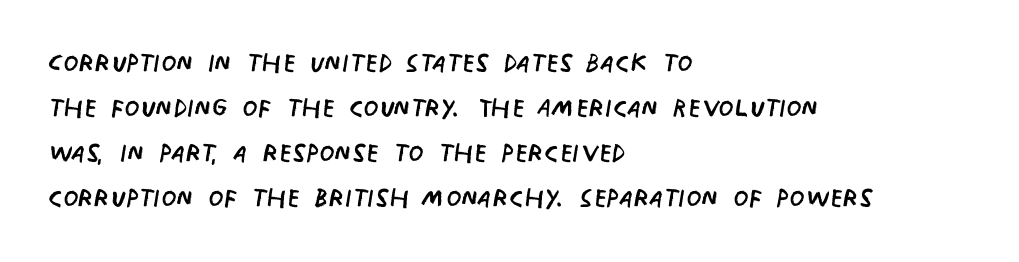
The letters advance in unequal steps, a hallmark of proportional type. Honestly, there is no underline to notice here at all. There is no visible air inserted between adjacent glyphs.
